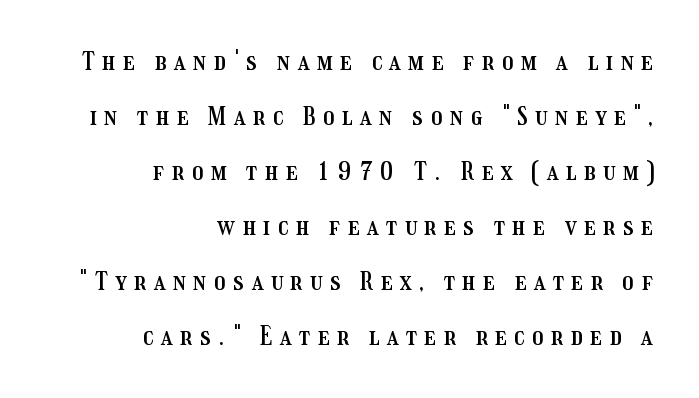
The image shows 25 px text type, upright; set right-aligned, loose line spacing (2.2x), unusually wide letter spacing (+0.3 em), not underlined.
